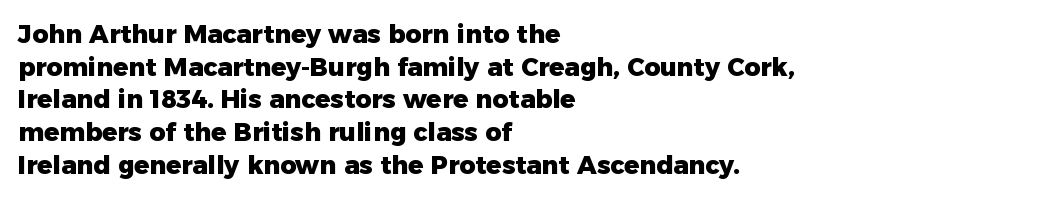
You could call the tracking neutral — neither tight nor loose. Ordinary non-slanted type is in use. Heavy, bold letterforms. Does the copy run flush right? No — it runs flush left. Regular leading.
